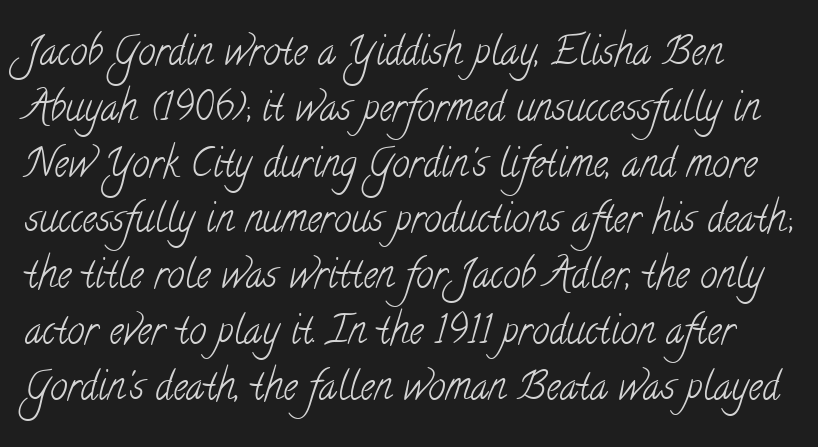
The image shows 39 px light, condensed type; set normal line spacing (1.43x), normal letter spacing, not underlined; low stroke contrast and a small x-height.
